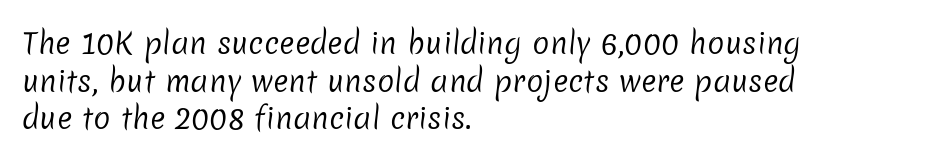
Q: Is the text bold? A: No.
Q: Is the typeface a serif or a sans-serif typeface? A: Sans-serif.
Q: Is the text underlined? A: No.
Q: How is the paragraph aligned? A: Left-aligned.
Q: Is the spacing between letters normal or unusually wide? A: Normal.
Q: Is the spacing between lines tight, normal or loose? A: Normal.
Q: Width (condensed, normal, or wide)? A: Normal.
Q: Stroke contrast? A: Low.
Q: x-height? A: Medium.
Q: Monospaced? A: No.
